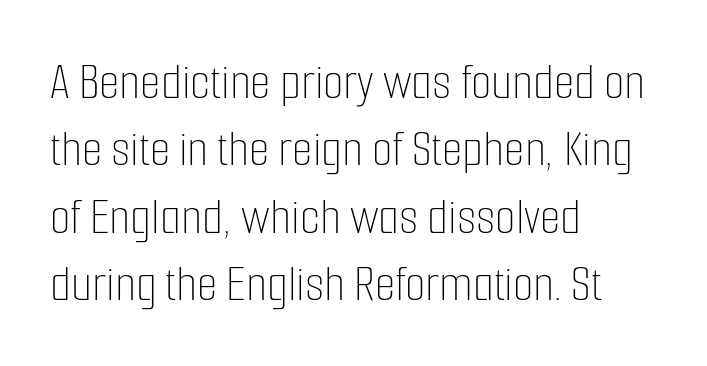
Q: Is the text bold? A: No.
Q: Is the text italic (slanted)? A: No, it is upright.
Q: Is the text underlined? A: No.
Q: How is the paragraph aligned? A: Left-aligned.
Q: Is the spacing between letters normal or unusually wide? A: Normal.
Q: Is the spacing between lines tight, normal or loose? A: Normal.
Q: Width (condensed, normal, or wide)? A: Condensed.
Q: Stroke contrast? A: Low.
Q: x-height? A: Medium.
Q: Monospaced? A: No.
